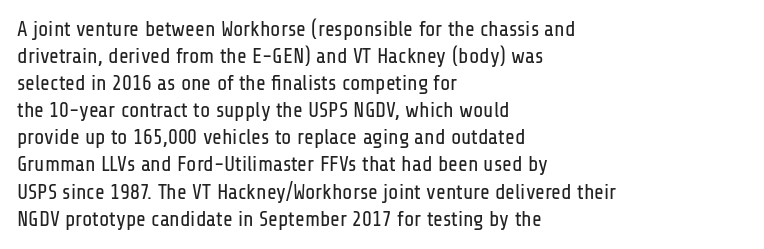
{"italic": "no", "bold": "no", "underline": "no", "align": "left", "line_spacing": "normal", "line_spacing_ratio": 1.29, "letter_spacing": "normal", "letter_spacing_em": 0.0, "glyph_px": 21}
